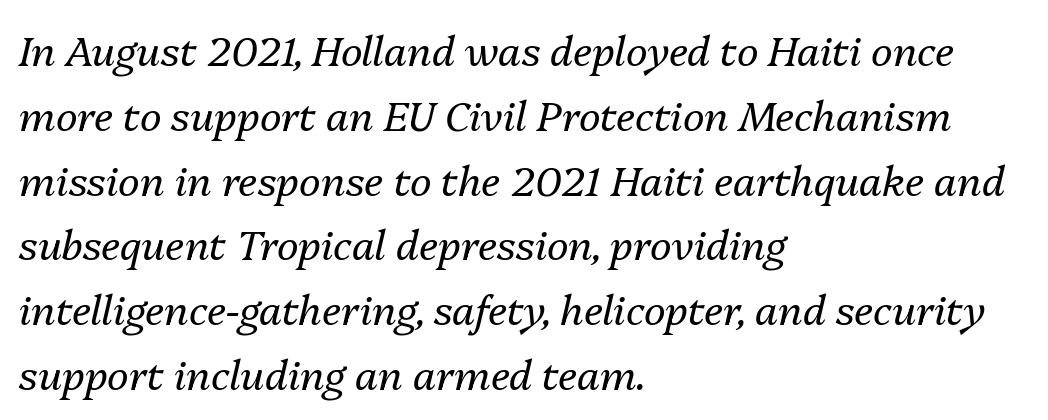
{"italic": "yes", "lean": "right", "slant_degrees": 13, "bold": "no", "weight": "regular", "width": "normal", "stroke_contrast": "medium", "x_height": "medium", "monospaced": "no", "underline": "no", "align": "left", "line_spacing": "normal", "line_spacing_ratio": 1.58, "letter_spacing": "normal", "letter_spacing_em": 0.0, "glyph_px": 41}
